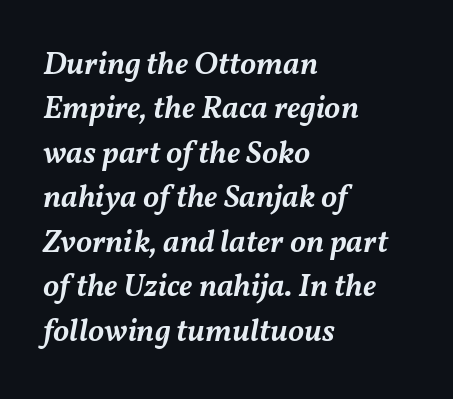
{"italic": "yes", "lean": "right", "slant_degrees": 11, "bold": "semi", "weight": "semibold", "width": "normal", "stroke_contrast": "medium", "x_height": "medium", "monospaced": "no", "underline": "no", "align": "left", "line_spacing": "normal", "line_spacing_ratio": 1.39, "letter_spacing": "normal", "letter_spacing_em": 0.0, "glyph_px": 32}
